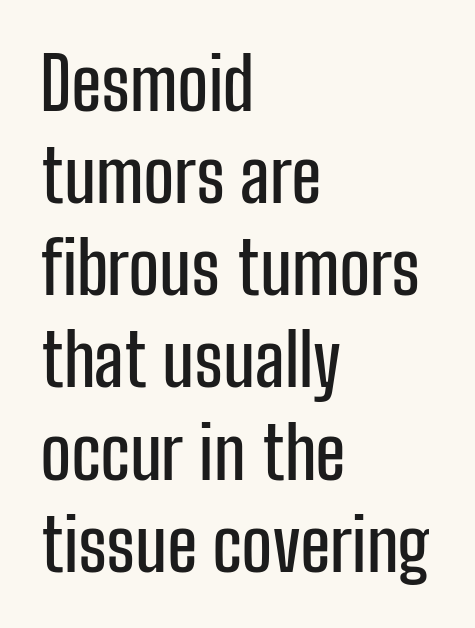
Q: Is the text italic (slanted)? A: No, it is upright.
Q: Is the typeface a serif or a sans-serif typeface? A: Sans-serif.
Q: Is the text underlined? A: No.
Q: How is the paragraph aligned? A: Left-aligned.
Q: Is the spacing between letters normal or unusually wide? A: Normal.
Q: Is the spacing between lines tight, normal or loose? A: Normal.
Q: Width (condensed, normal, or wide)? A: Condensed.
Q: Stroke contrast? A: Low.
Q: x-height? A: Medium.
Q: Monospaced? A: No.
